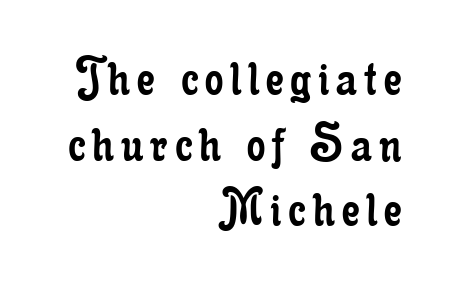
Q: Is the text bold? A: No.
Q: Is the text italic (slanted)? A: No, it is upright.
Q: Is the typeface a serif or a sans-serif typeface? A: Serif.
Q: Is the text underlined? A: No.
Q: How is the paragraph aligned? A: Right-aligned.
Q: Is the spacing between lines tight, normal or loose? A: Tight.
Q: Width (condensed, normal, or wide)? A: Condensed.
Q: Stroke contrast? A: Low.
Q: x-height? A: Small.
Q: Monospaced? A: No.
